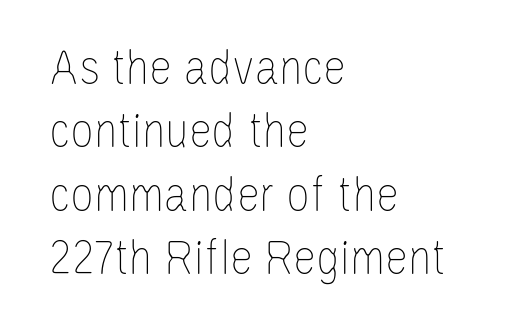
Q: Is the text bold? A: No.
Q: Is the text italic (slanted)? A: No, it is upright.
Q: Is the text underlined? A: No.
Q: How is the paragraph aligned? A: Left-aligned.
Q: Is the spacing between letters normal or unusually wide? A: Normal.
Q: Width (condensed, normal, or wide)? A: Condensed.
Q: Stroke contrast? A: Low.
Q: x-height? A: Large.
Q: Monospaced? A: No.
